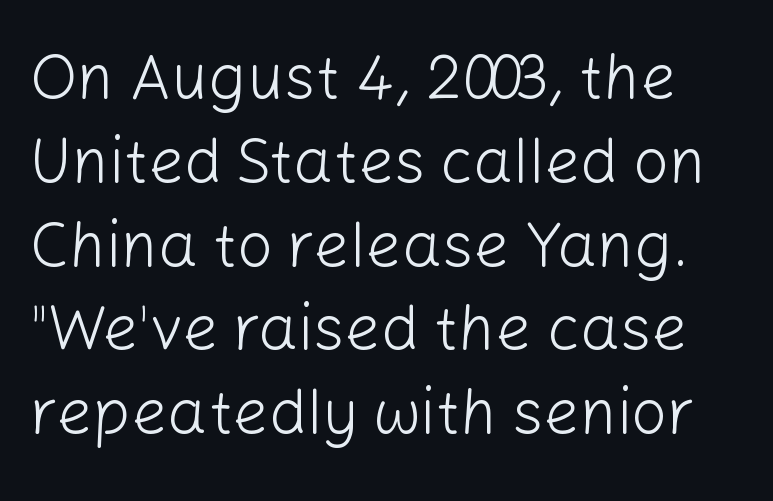
Q: Is the text bold? A: No.
Q: Is the text italic (slanted)? A: No, it is upright.
Q: Is the typeface a serif or a sans-serif typeface? A: Sans-serif.
Q: Is the text underlined? A: No.
Q: Is the spacing between letters normal or unusually wide? A: Normal.
Q: Is the spacing between lines tight, normal or loose? A: Normal.
Q: Width (condensed, normal, or wide)? A: Normal.
Q: Stroke contrast? A: Low.
Q: x-height? A: Medium.
Q: Monospaced? A: No.
